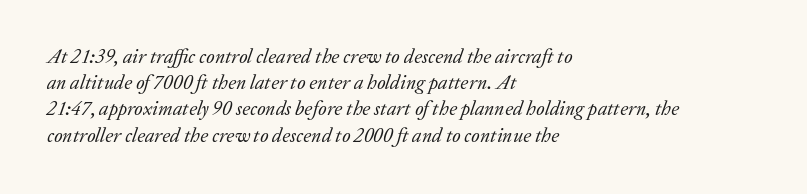
Q: Is the text bold? A: No.
Q: Is the text italic (slanted)? A: Yes, it leans right by about 20 degrees.
Q: Is the text underlined? A: No.
Q: How is the paragraph aligned? A: Left-aligned.
Q: Is the spacing between letters normal or unusually wide? A: Normal.
Q: Is the spacing between lines tight, normal or loose? A: Normal.
